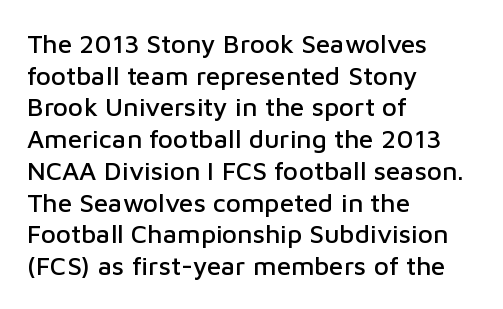
The lettering stays uniformly vertical, giving the passage a roman look. The baseline area is clear. The setting favours the left margin, as ordinary paragraphs usually do. These lines keep a tight, regular rhythm from letter to letter.
